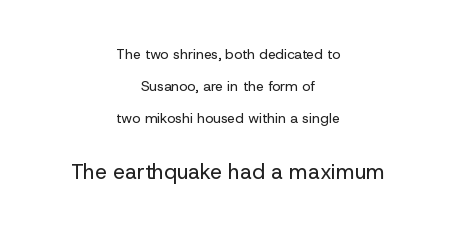
The image shows 21 px text type, upright; set centered, loose line spacing (2.28x), normal letter spacing, not underlined; the second (bottom) block is 1.5x larger.
